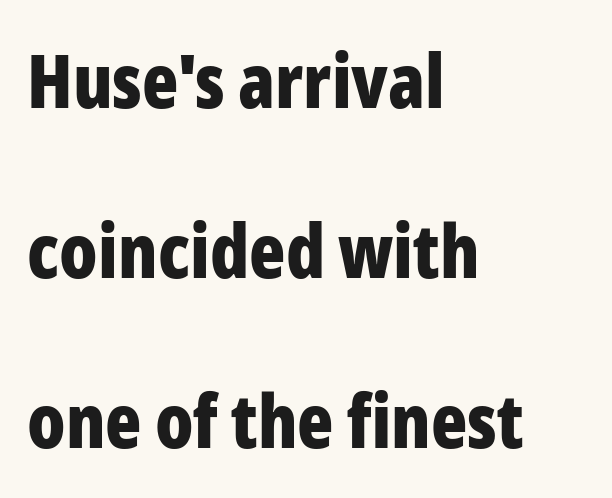
Each letter keeps its own natural width here, so spacing adapts to shape. Serif or sans? Sans — the stroke terminals are bare. Line spacing here is loose. Here the glyphs are tracked normally, forming tight word shapes. Caption: bold face, heavy strokes. Check under the words: just untouched page.
